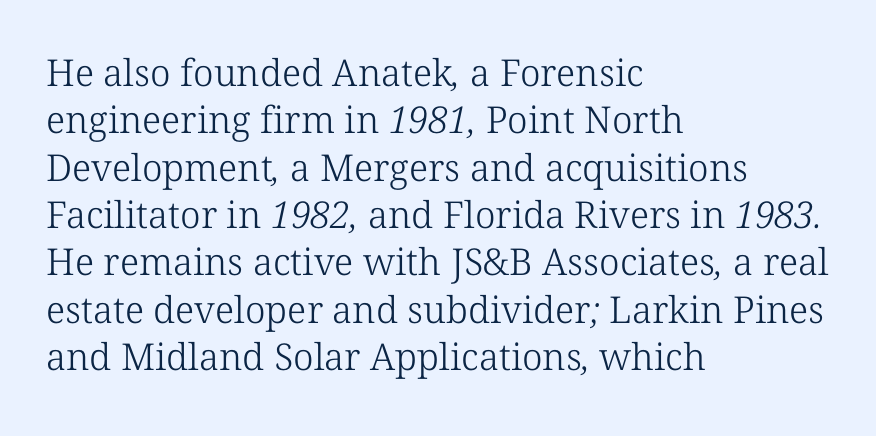
The image shows 37 px light serif type; set left-aligned, normal line spacing (1.28x), normal letter spacing, not underlined; low stroke contrast and a medium x-height.
